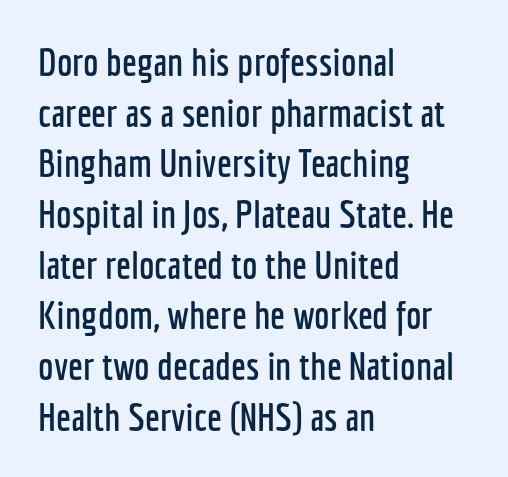
I'd call this a sans setting — the letters go barefoot. Each word holds together tightly as a unit, with standard inter-letter gaps. Lines of text with bare space underneath. The lines sit at an ordinary, default distance from one another.
